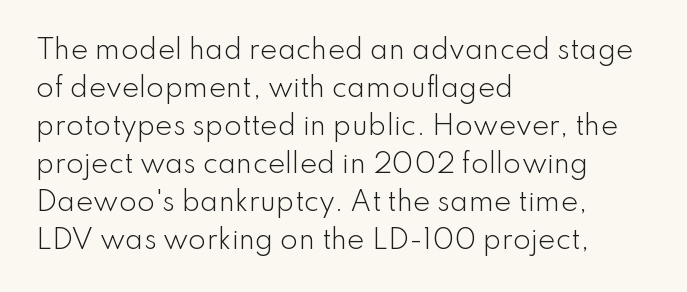
Q: Is the text bold? A: No.
Q: Is the text italic (slanted)? A: No, it is upright.
Q: Is the text underlined? A: No.
Q: How is the paragraph aligned? A: Left-aligned.
Q: Is the spacing between letters normal or unusually wide? A: Normal.
Q: Is the spacing between lines tight, normal or loose? A: Normal.
